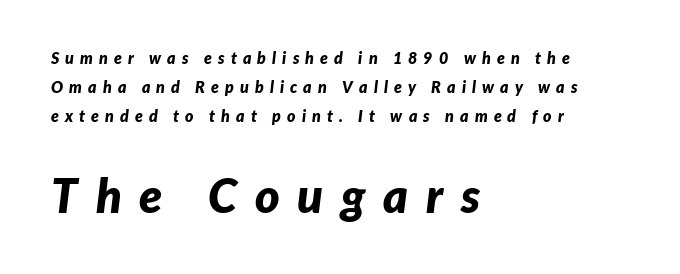
{"italic": "yes", "lean": "right", "slant_degrees": 7, "bold": "yes", "weight": "bold", "width": "normal", "stroke_contrast": "low", "x_height": "medium", "monospaced": "no", "underline": "no", "align": "left", "line_spacing_ratio": 1.8, "letter_spacing": "wide", "letter_spacing_em": 0.38, "larger_block": "second", "size_ratio": 2.94, "glyph_px": 47}
